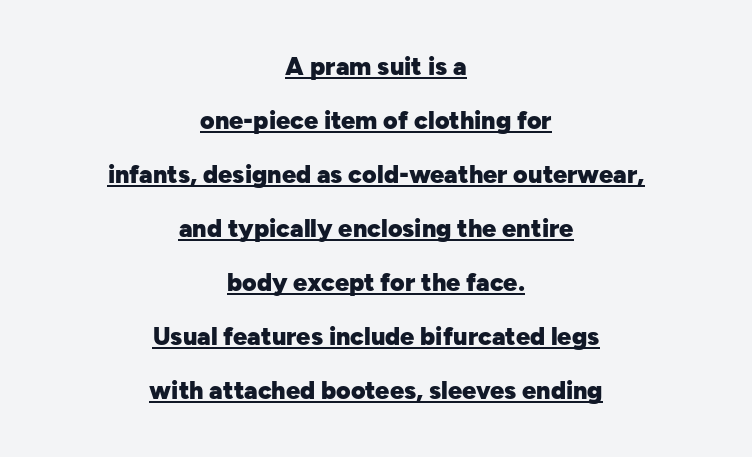
Q: Is the text bold? A: Yes.
Q: Is the text italic (slanted)? A: No, it is upright.
Q: Is the text underlined? A: Yes.
Q: How is the paragraph aligned? A: Centered.
Q: Is the spacing between letters normal or unusually wide? A: Normal.
Q: Is the spacing between lines tight, normal or loose? A: Loose.
